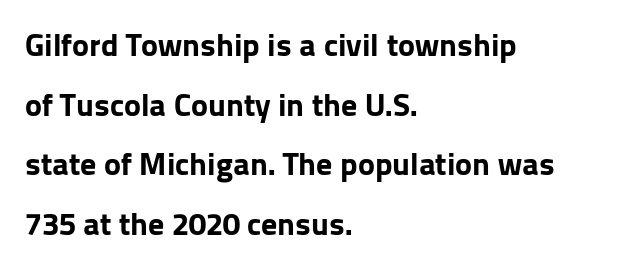
The image shows 32 px bold sans-serif type, upright; set left-aligned, line spacing 1.86x, normal letter spacing, not underlined; low stroke contrast and a medium x-height.
